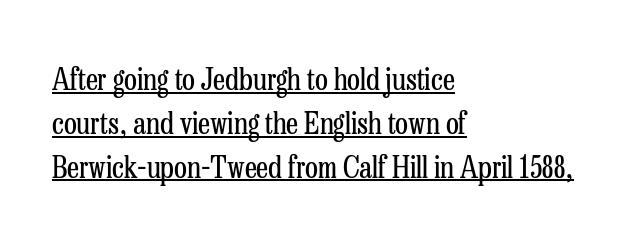
{"serif": "yes", "italic": "no", "bold": "no", "weight": "regular", "width": "condensed", "stroke_contrast": "low", "x_height": "medium", "monospaced": "no", "underline": "yes", "align": "left", "line_spacing": "normal", "line_spacing_ratio": 1.46, "letter_spacing": "normal", "letter_spacing_em": 0.0, "glyph_px": 30}
